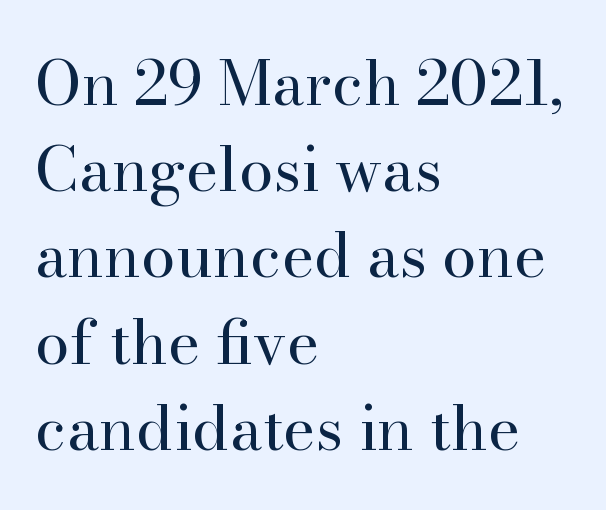
The typeface chosen for these lines features serifs. Is the letter spacing exaggerated? No — it looks like the ordinary default. Tall strokes in this sample are plumb rather than angled. Note the varied advance widths — an 'i' is clearly narrower than an 'm'. The passage shown stacks its lines at a standard gap. The rag falls on the right side of this text block.
